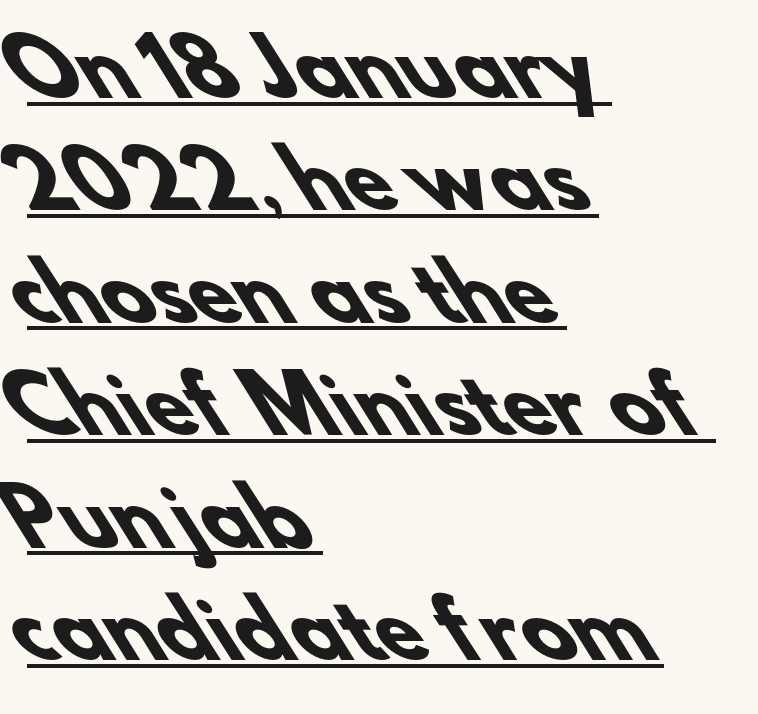
Q: Is the text bold? A: Yes.
Q: Is the typeface a serif or a sans-serif typeface? A: Sans-serif.
Q: Is the text underlined? A: Yes.
Q: How is the paragraph aligned? A: Left-aligned.
Q: Is the spacing between letters normal or unusually wide? A: Normal.
Q: Is the spacing between lines tight, normal or loose? A: Normal.
Q: Width (condensed, normal, or wide)? A: Normal.
Q: Stroke contrast? A: Low.
Q: x-height? A: Small.
Q: Monospaced? A: No.
